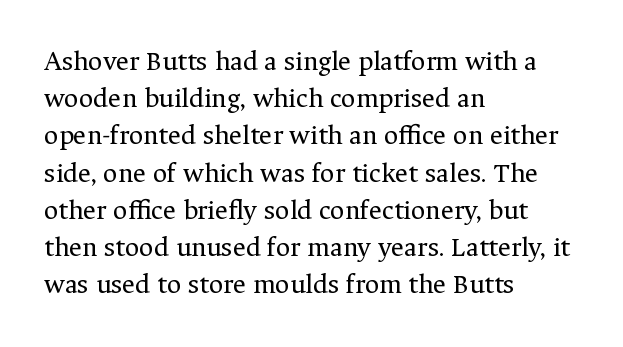
{"serif": "yes", "italic": "no", "bold": "no", "weight": "regular", "width": "normal", "stroke_contrast": "medium", "x_height": "medium", "monospaced": "no", "underline": "no", "align": "left", "line_spacing": "normal", "line_spacing_ratio": 1.33, "letter_spacing": "normal", "letter_spacing_em": 0.0, "glyph_px": 28}
